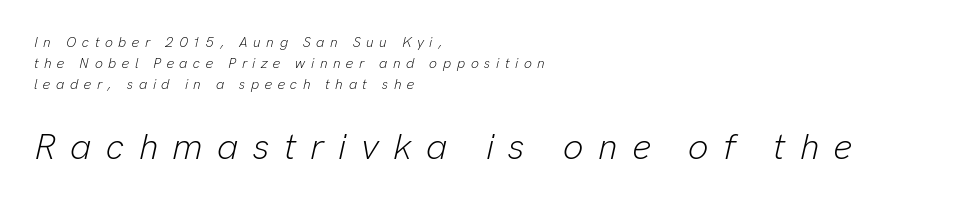
{"italic": "yes", "lean": "right", "slant_degrees": 13, "bold": "no", "weight": "light", "width": "normal", "stroke_contrast": "low", "x_height": "medium", "monospaced": "no", "underline": "no", "align": "left", "line_spacing": "normal", "line_spacing_ratio": 1.5, "letter_spacing": "wide", "letter_spacing_em": 0.4, "larger_block": "second", "size_ratio": 2.57, "glyph_px": 36}
